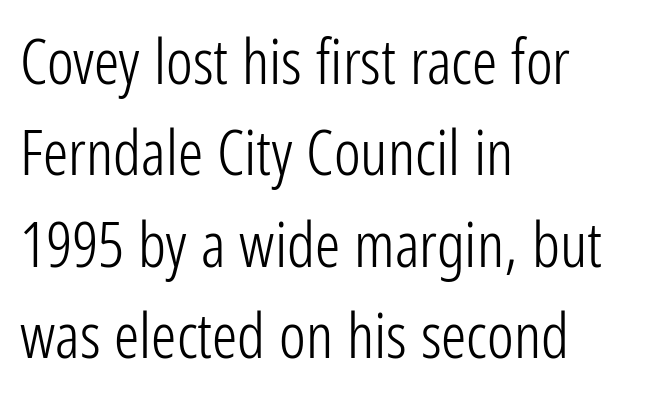
Q: Is the text bold? A: No.
Q: Is the text italic (slanted)? A: No, it is upright.
Q: Is the typeface a serif or a sans-serif typeface? A: Sans-serif.
Q: Is the text underlined? A: No.
Q: How is the paragraph aligned? A: Left-aligned.
Q: Is the spacing between letters normal or unusually wide? A: Normal.
Q: Is the spacing between lines tight, normal or loose? A: Normal.
Q: Width (condensed, normal, or wide)? A: Condensed.
Q: Stroke contrast? A: Low.
Q: x-height? A: Medium.
Q: Monospaced? A: No.
